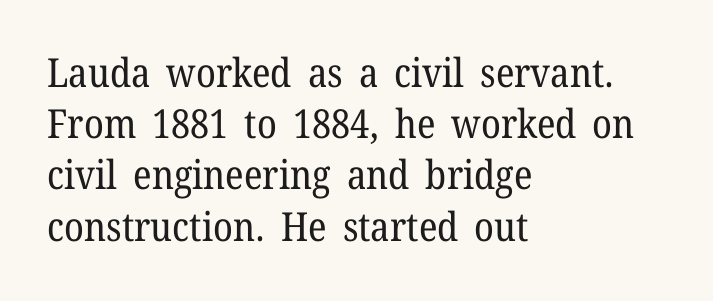
The passage shown is typed in a proportional face where columns would drift. The glyphs in this specimen are seriffed. Weight class: somewhere from thin through regular. A student would call this left alignment; a typographer would say flush left, rag right. Type without underlining. A typesetter would mark this as roman, not italic.
